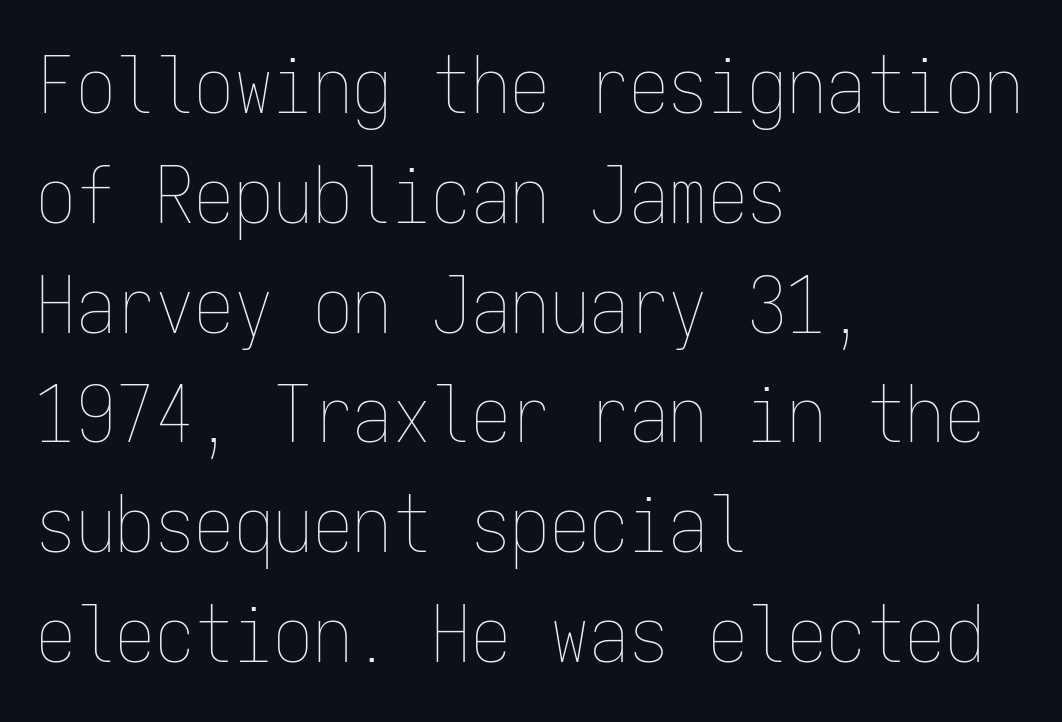
{"italic": "no", "bold": "no", "weight": "thin", "width": "condensed", "stroke_contrast": "low", "x_height": "medium", "monospaced": "yes", "underline": "no", "align": "left", "line_spacing": "normal", "line_spacing_ratio": 1.39, "letter_spacing": "normal", "letter_spacing_em": 0.0, "glyph_px": 79}
